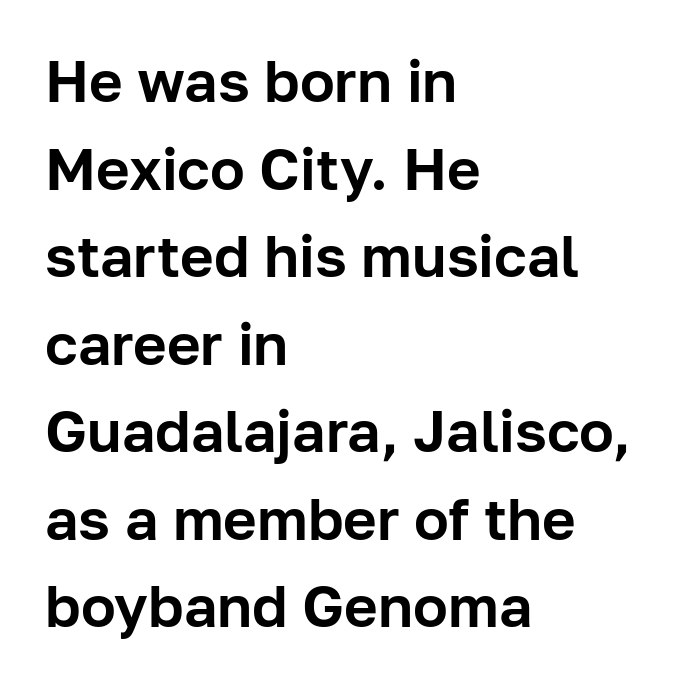
Q: Is the text italic (slanted)? A: No, it is upright.
Q: Is the typeface a serif or a sans-serif typeface? A: Sans-serif.
Q: Is the text underlined? A: No.
Q: How is the paragraph aligned? A: Left-aligned.
Q: Is the spacing between letters normal or unusually wide? A: Normal.
Q: Is the spacing between lines tight, normal or loose? A: Normal.
Q: Width (condensed, normal, or wide)? A: Normal.
Q: Stroke contrast? A: Low.
Q: x-height? A: Medium.
Q: Monospaced? A: No.
